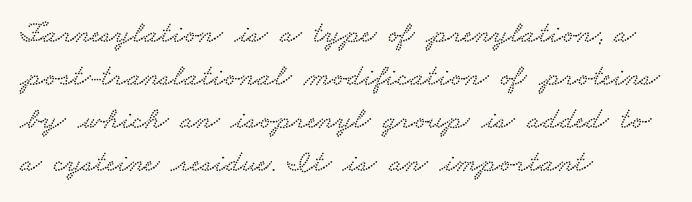
Q: Is the typeface a serif or a sans-serif typeface? A: Serif.
Q: Is the text underlined? A: No.
Q: How is the paragraph aligned? A: Left-aligned.
Q: Is the spacing between letters normal or unusually wide? A: Normal.
Q: Is the spacing between lines tight, normal or loose? A: Normal.
Q: Width (condensed, normal, or wide)? A: Wide.
Q: Stroke contrast? A: Low.
Q: x-height? A: Small.
Q: Monospaced? A: No.
